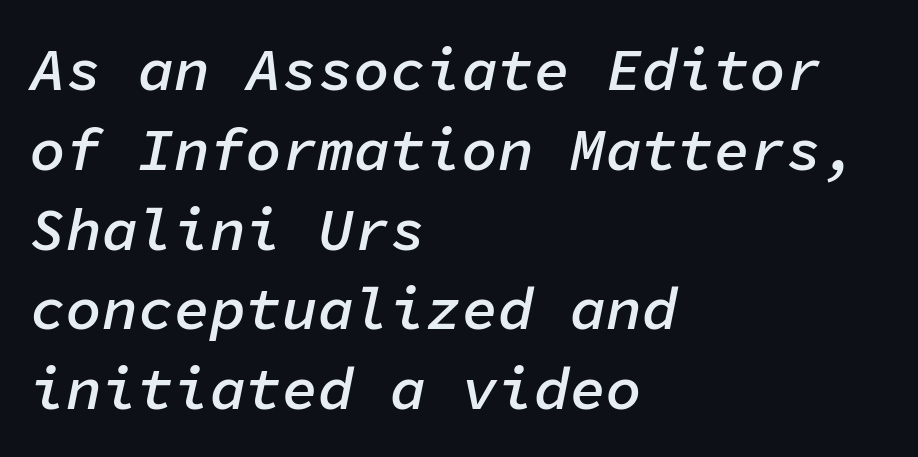
The image shows 60 px semibold type, italic (leaning right), monospaced; set left-aligned, normal line spacing (1.33x), normal letter spacing, not underlined; low stroke contrast and a medium x-height.
